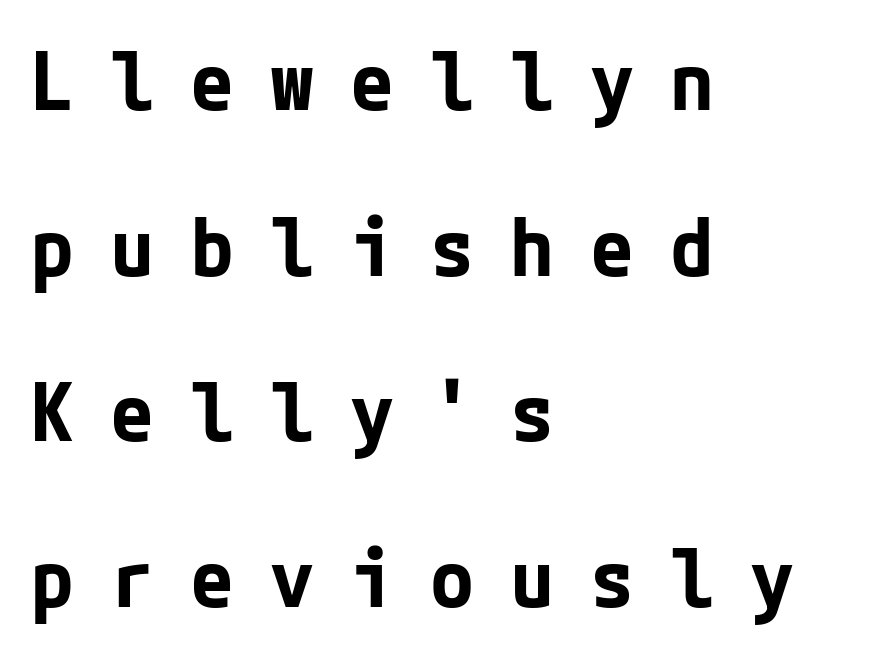
The font family rendered here belongs to the sans-serif group. Horizontal bands of white between lines are thick stripes. Bare-footed words on every line. Italic? Not at all — the glyphs are vertical.
